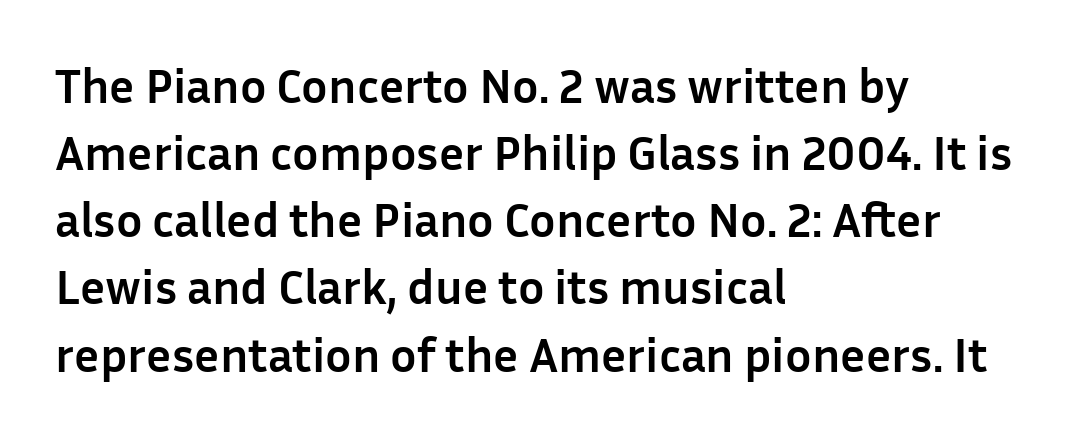
The image shows 49 px semibold sans-serif type, upright; set left-aligned, normal line spacing (1.37x), normal letter spacing, not underlined; low stroke contrast and a medium x-height.
